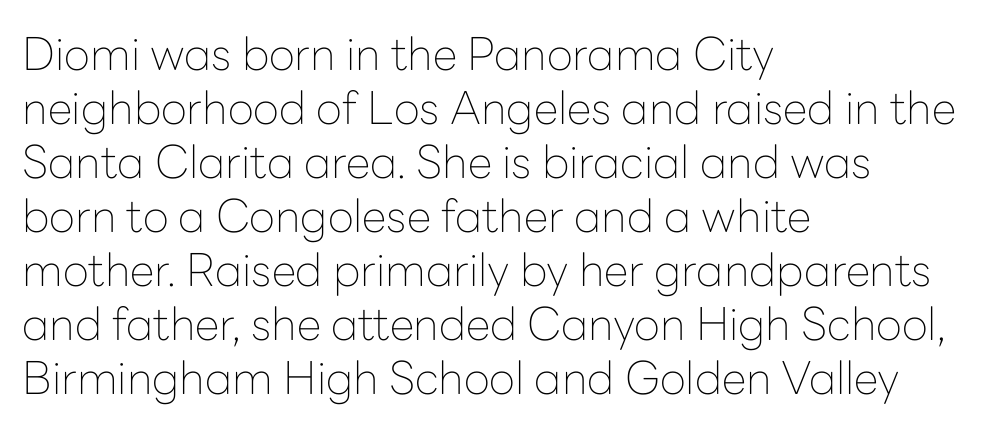
Q: Is the text bold? A: No.
Q: Is the text italic (slanted)? A: No, it is upright.
Q: Is the typeface a serif or a sans-serif typeface? A: Sans-serif.
Q: Is the text underlined? A: No.
Q: How is the paragraph aligned? A: Left-aligned.
Q: Is the spacing between letters normal or unusually wide? A: Normal.
Q: Width (condensed, normal, or wide)? A: Normal.
Q: Stroke contrast? A: Low.
Q: x-height? A: Medium.
Q: Monospaced? A: No.
